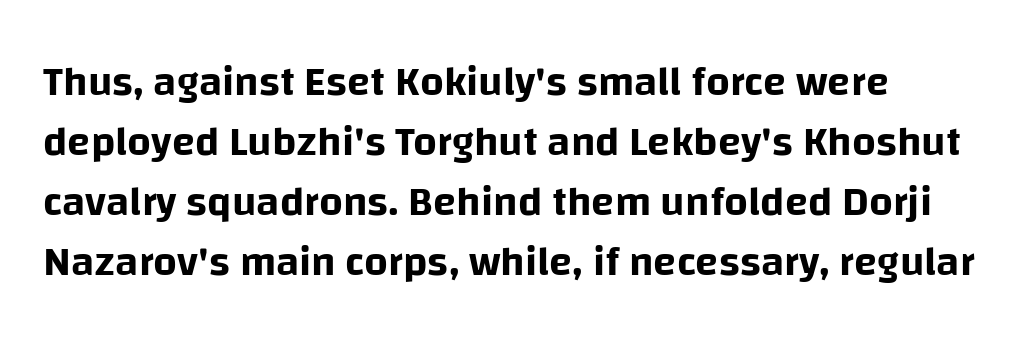
Observe the absence of serifs on each vertical stroke in this sample. It's the straight-up-and-down kind of type. Alignment: flush left. Clear beneath every line of the passage. Is this a fixed-width face? No — the glyphs have proportional, varying widths.
